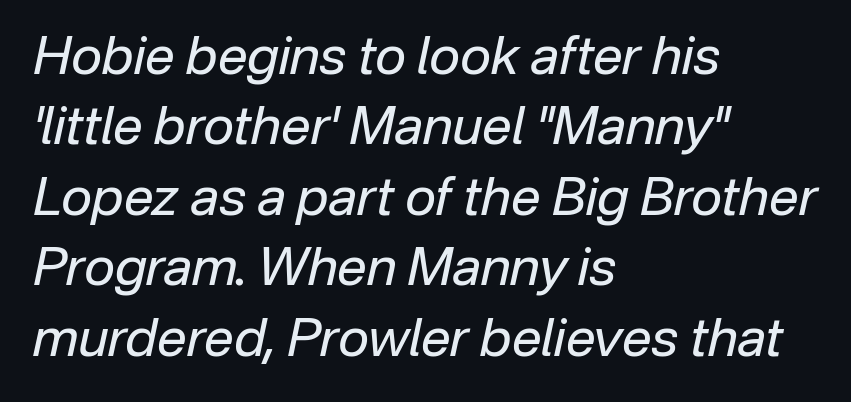
Q: Is the text bold? A: No.
Q: Is the text italic (slanted)? A: Yes, it leans right by about 12 degrees.
Q: Is the text underlined? A: No.
Q: How is the paragraph aligned? A: Left-aligned.
Q: Is the spacing between letters normal or unusually wide? A: Normal.
Q: Is the spacing between lines tight, normal or loose? A: Normal.
Q: Width (condensed, normal, or wide)? A: Normal.
Q: Stroke contrast? A: Low.
Q: x-height? A: Medium.
Q: Monospaced? A: No.
